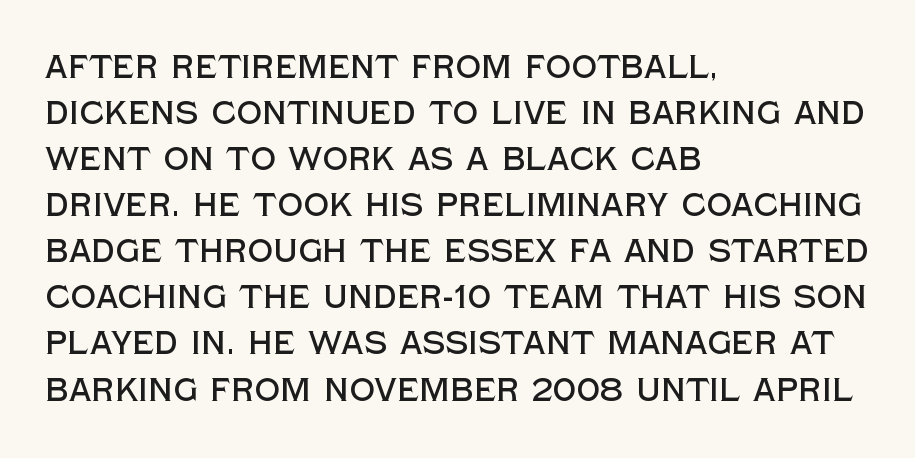
Observe the ordinary spacing: letters are neighbours, not strangers. I'd call this a sans setting — the letters go barefoot. This is roman type, the default non-slanted kind. Note the varied advance widths — an 'i' is clearly narrower than an 'm'. The specimen omits any rule beneath the text block's lines. The designer left line spacing at the default.
